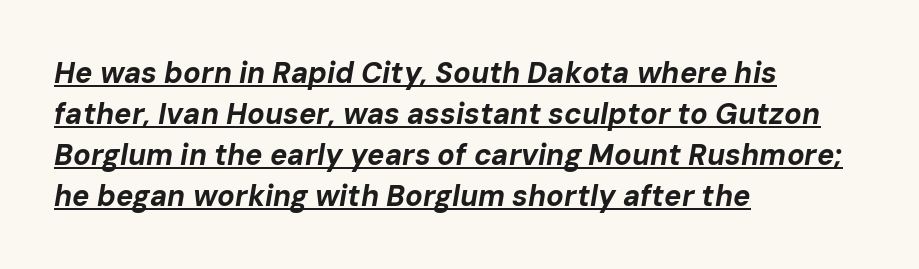
{"italic": "yes", "lean": "right", "slant_degrees": 10, "bold": "yes", "weight": "bold", "width": "normal", "stroke_contrast": "low", "x_height": "medium", "monospaced": "no", "underline": "yes", "align": "left", "line_spacing": "normal", "line_spacing_ratio": 1.41, "letter_spacing": "normal", "letter_spacing_em": 0.0, "glyph_px": 29}
